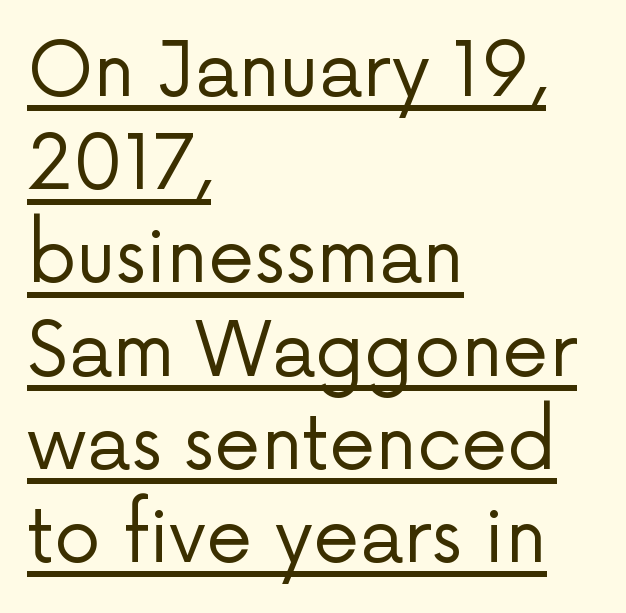
The image shows 74 px regular-weight sans-serif type, upright; set left-aligned, normal line spacing (1.26x), normal letter spacing, underlined; low stroke contrast and a medium x-height.
